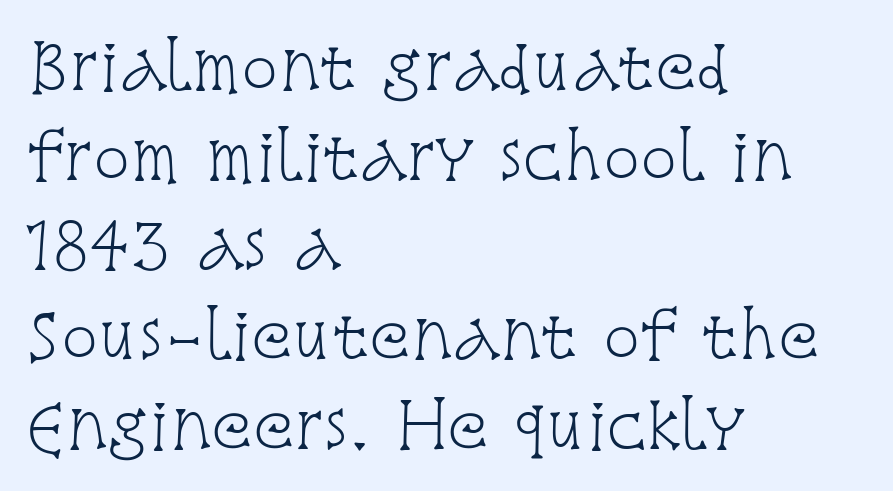
{"serif": "yes", "italic": "no", "bold": "no", "weight": "light", "width": "condensed", "stroke_contrast": "low", "x_height": "large", "monospaced": "no", "underline": "no", "align": "left", "line_spacing": "normal", "line_spacing_ratio": 1.47, "letter_spacing": "normal", "letter_spacing_em": 0.0, "glyph_px": 61}
